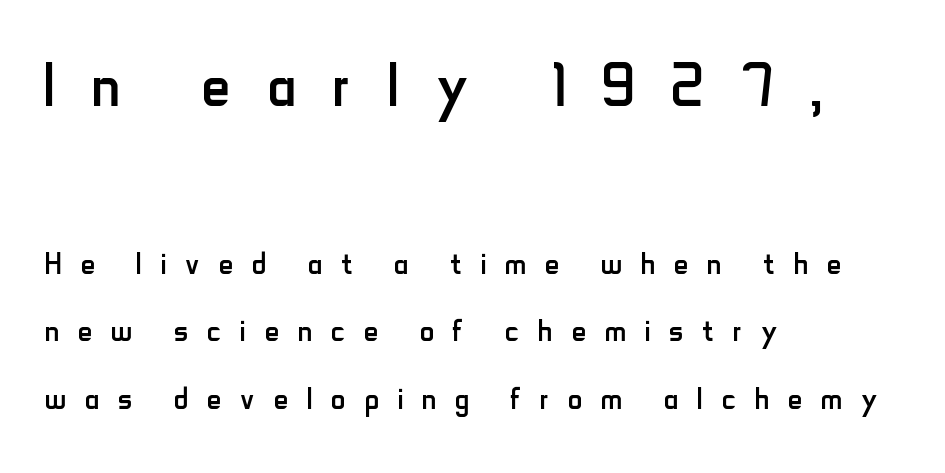
{"serif": "no", "italic": "no", "bold": "no", "weight": "regular", "width": "condensed", "stroke_contrast": "low", "x_height": "small", "monospaced": "no", "underline": "no", "align": "left", "line_spacing": "normal", "line_spacing_ratio": 1.69, "letter_spacing": "wide", "letter_spacing_em": 0.47, "larger_block": "first", "size_ratio": 1.98, "glyph_px": 79}
